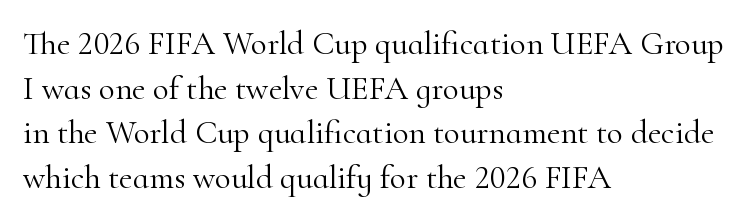
Every character sits straight up, as roman type does. Think standard paragraph weight, or any step lighter than that. The face used here is proportionally spaced, like ordinary book or web type. The foot of each line stays bare and open. The passage shown is typeset with a serif family.
